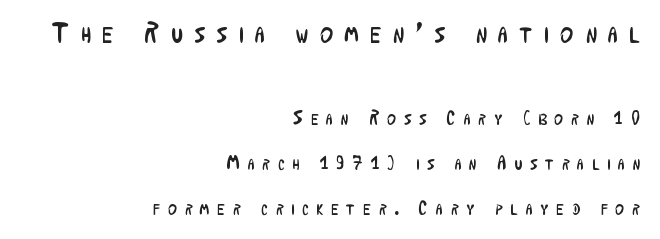
The image shows 28 px regular-weight, condensed sans-serif type, upright; set right-aligned, loose line spacing (2.37x), unusually wide letter spacing (+0.42 em), not underlined; the first (top) block is 1.47x larger; low stroke contrast and a medium x-height.
